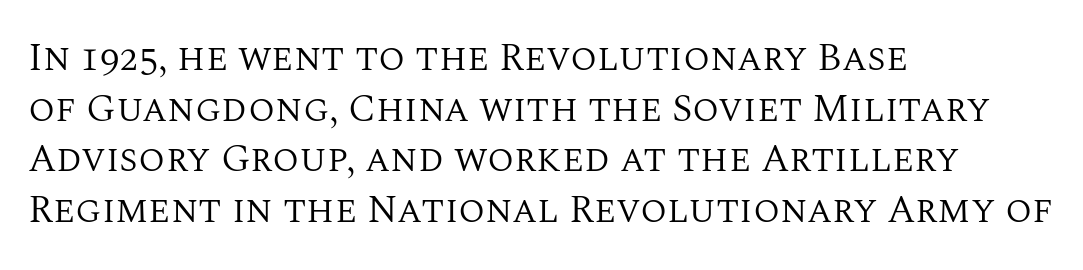
The image shows 39 px regular-weight serif type, upright; set left-aligned, normal line spacing (1.3x), normal letter spacing, not underlined; medium stroke contrast and a large x-height.
